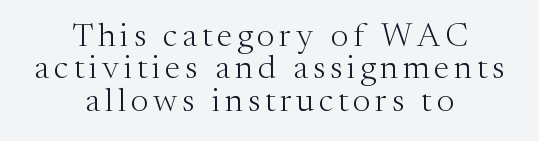
Q: Is the text bold? A: No.
Q: Is the text italic (slanted)? A: No, it is upright.
Q: Is the typeface a serif or a sans-serif typeface? A: Serif.
Q: Is the text underlined? A: No.
Q: How is the paragraph aligned? A: Centered.
Q: Is the spacing between lines tight, normal or loose? A: Tight.
Q: Width (condensed, normal, or wide)? A: Normal.
Q: Stroke contrast? A: Medium.
Q: x-height? A: Medium.
Q: Monospaced? A: No.
